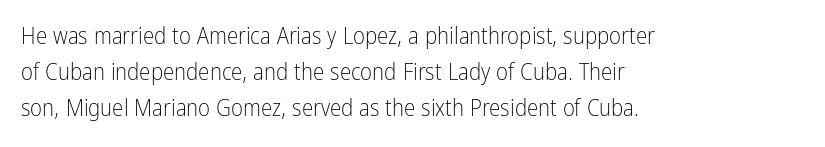
Nothing unusual about the tracking: characters are spaced as the font intends. The typesetter chose a ragged-right arrangement here. Vertical strokes here are truly vertical. In terms of leading, this rendering sits right in the middle.
